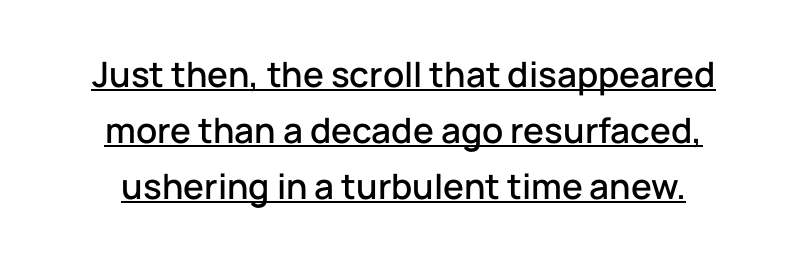
{"serif": "no", "italic": "no", "width": "normal", "stroke_contrast": "low", "x_height": "medium", "monospaced": "no", "underline": "yes", "align": "center", "line_spacing": "normal", "line_spacing_ratio": 1.6, "letter_spacing": "normal", "letter_spacing_em": 0.0, "glyph_px": 35}
